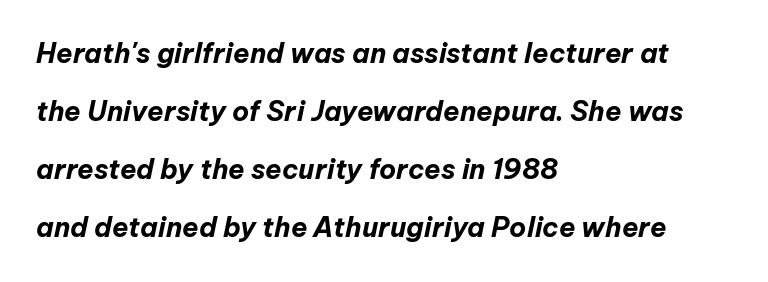
Any mark beneath the type? The region is blank. The vertical gap from one line to the next is large. Summary of weight: heavy, a full bold. The typesetter chose a ragged-right arrangement here. Italic? Definitely — the glyphs are oblique. Spacing between characters is what you'd get straight out of the box.
